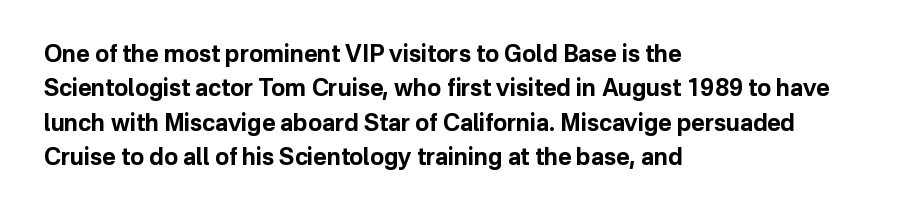
Is the letter spacing exaggerated? No — it looks like the ordinary default. Reading down the block, your eye returns to a fixed left position each line. Heavy-handed strokes throughout: this text is bold. Just letters on the line, the space beneath them empty. Baseline-to-baseline distance is the conventional proportion of letter height. A roman cut, with each character standing at attention.
